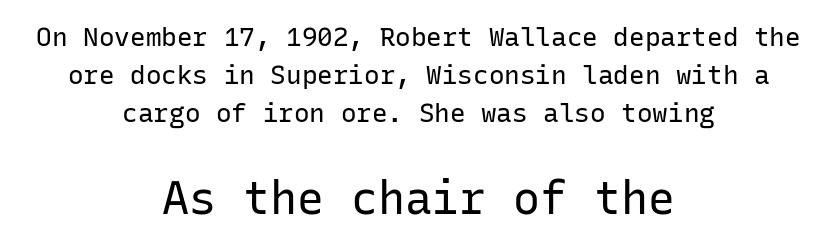
The image shows 45 px regular-weight sans-serif type, upright, monospaced; set centered, normal line spacing (1.46x), normal letter spacing, not underlined; the second (bottom) block is 1.73x larger; low stroke contrast and a medium x-height.
